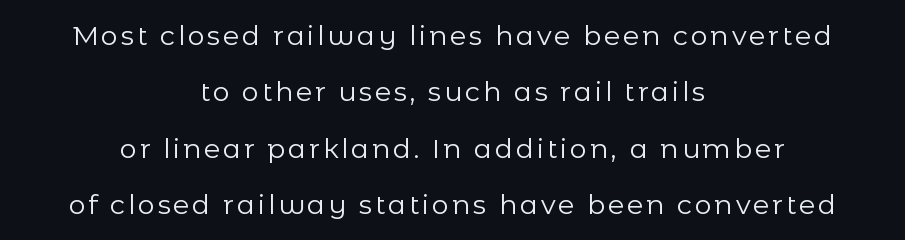
Q: Is the text bold? A: No.
Q: Is the text italic (slanted)? A: No, it is upright.
Q: Is the text underlined? A: No.
Q: How is the paragraph aligned? A: Centered.
Q: Is the spacing between lines tight, normal or loose? A: Loose.
